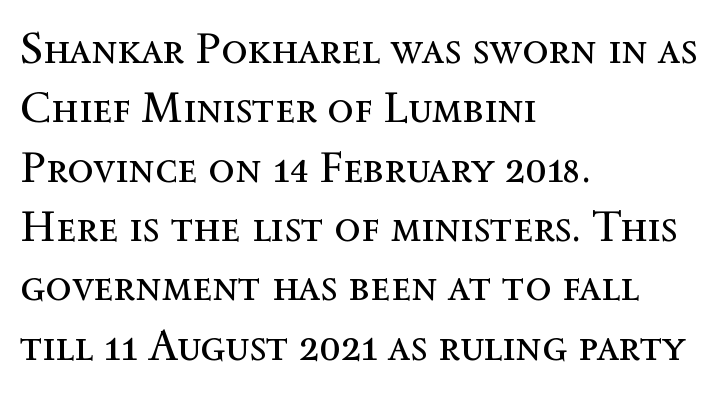
The image shows 43 px regular-weight type, upright; set left-aligned, normal line spacing (1.38x), normal letter spacing, not underlined; a medium x-height.
